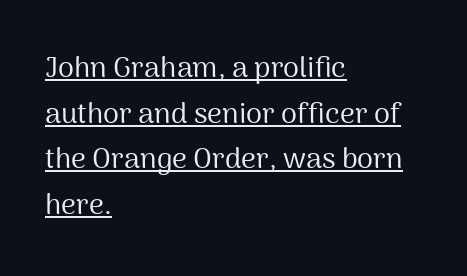
Q: Is the text bold? A: No.
Q: Is the text italic (slanted)? A: No, it is upright.
Q: Is the typeface a serif or a sans-serif typeface? A: Sans-serif.
Q: Is the text underlined? A: Yes.
Q: How is the paragraph aligned? A: Left-aligned.
Q: Is the spacing between letters normal or unusually wide? A: Normal.
Q: Is the spacing between lines tight, normal or loose? A: Normal.
Q: Width (condensed, normal, or wide)? A: Normal.
Q: Stroke contrast? A: Medium.
Q: x-height? A: Medium.
Q: Monospaced? A: No.
